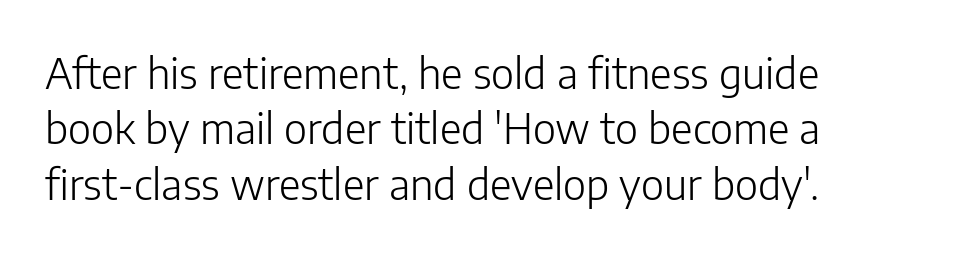
The image shows 42 px light sans-serif type, upright; set left-aligned, normal line spacing (1.32x), normal letter spacing, not underlined; low stroke contrast and a medium x-height.
